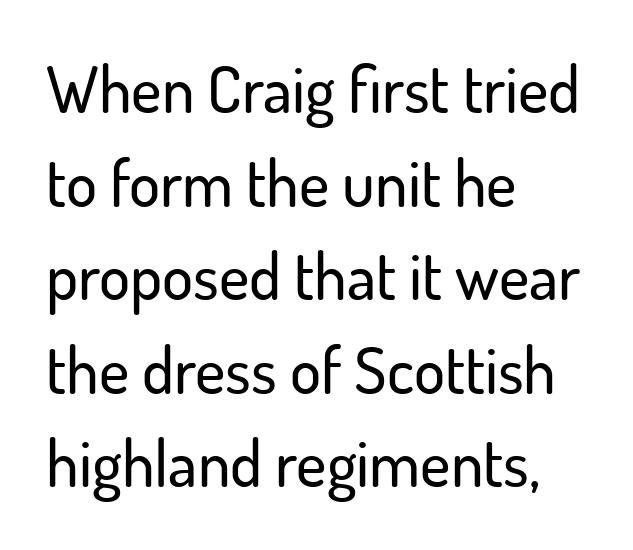
The image shows 65 px sans-serif type, upright; set left-aligned, normal line spacing (1.44x), normal letter spacing, not underlined; low stroke contrast and a small x-height.
